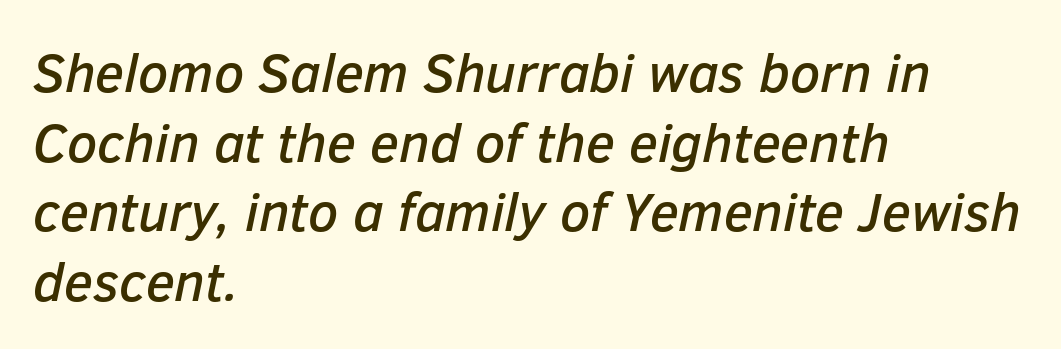
The image shows 54 px text type, italic (leaning right); set left-aligned, normal line spacing (1.29x), normal letter spacing, not underlined; low stroke contrast and a medium x-height.
